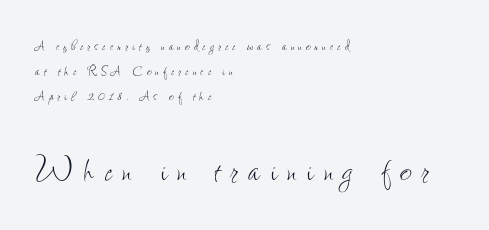
This reads as an unemphasized weight, regular at the heaviest. Short and long lines alike share a common starting point at left. The second block has been scaled up relative to the first. Words float on clear page, feet unadorned. Interline gaps are of average width in this sample.
